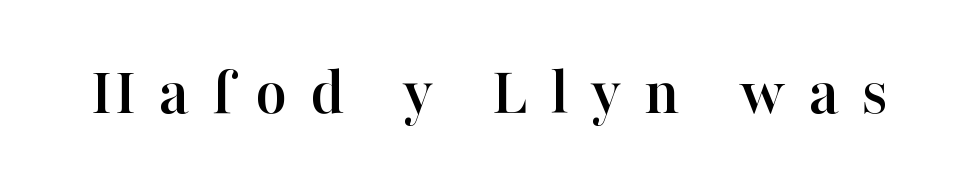
Notice how the stems are strictly vertical — no italics here. This rendering features lettering with no underline. Typographically, this falls in the serif category. Varying glyph widths throughout — classic text-font behaviour. These lines have a slow, spaced-out rhythm from letter to letter.
